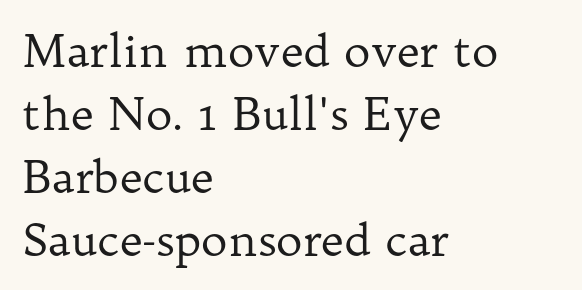
Q: Is the text bold? A: No.
Q: Is the text italic (slanted)? A: No, it is upright.
Q: Is the typeface a serif or a sans-serif typeface? A: Serif.
Q: Is the text underlined? A: No.
Q: How is the paragraph aligned? A: Left-aligned.
Q: Is the spacing between letters normal or unusually wide? A: Normal.
Q: Is the spacing between lines tight, normal or loose? A: Normal.
Q: Width (condensed, normal, or wide)? A: Normal.
Q: Stroke contrast? A: Low.
Q: x-height? A: Medium.
Q: Monospaced? A: No.
